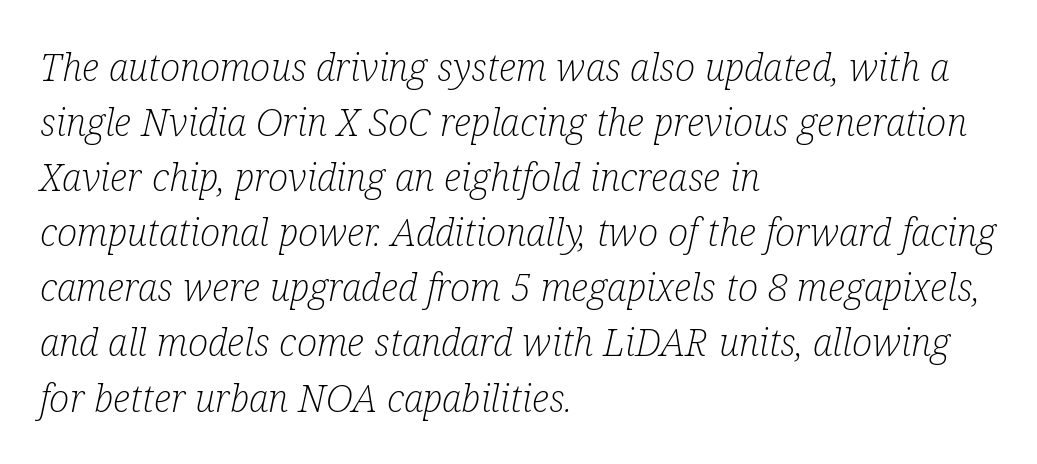
The image shows 38 px light, condensed serif type, italic (leaning right); set left-aligned, normal line spacing (1.45x), normal letter spacing, not underlined; low stroke contrast and a medium x-height.
